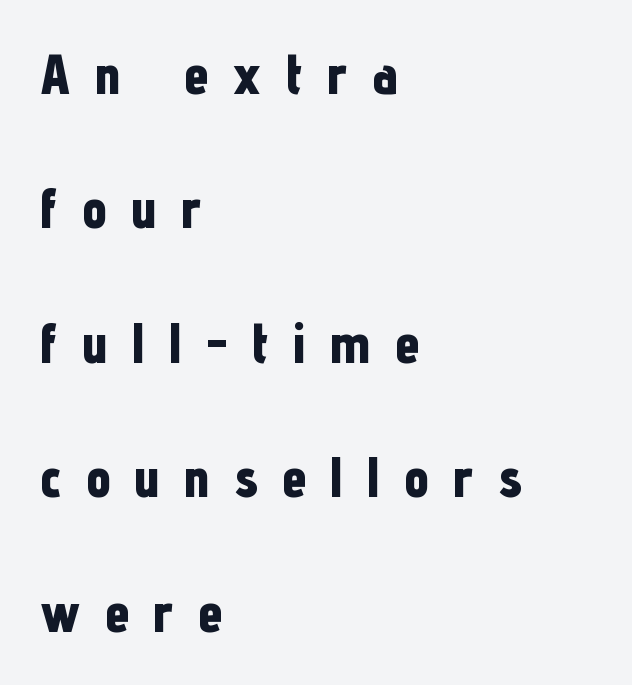
{"serif": "no", "italic": "no", "bold": "yes", "weight": "bold", "width": "condensed", "stroke_contrast": "low", "x_height": "medium", "monospaced": "no", "underline": "no", "align": "left", "line_spacing": "loose", "line_spacing_ratio": 2.4, "letter_spacing": "wide", "letter_spacing_em": 0.43, "glyph_px": 56}
